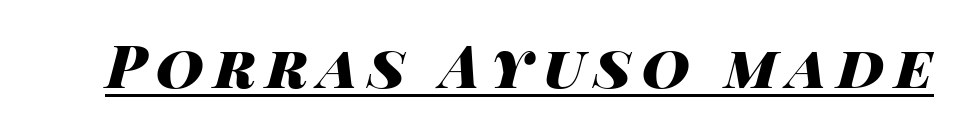
Q: Is the text bold? A: Yes.
Q: Is the text italic (slanted)? A: Yes, it leans right by about 14 degrees.
Q: Is the text underlined? A: Yes.
Q: Width (condensed, normal, or wide)? A: Wide.
Q: Stroke contrast? A: High.
Q: x-height? A: Large.
Q: Monospaced? A: No.
